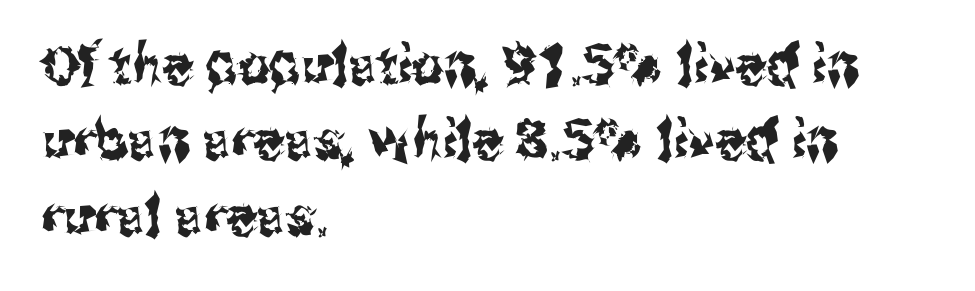
The image shows 55 px condensed sans-serif type, upright; set left-aligned, normal line spacing (1.37x), normal letter spacing, not underlined; medium stroke contrast and a medium x-height.
